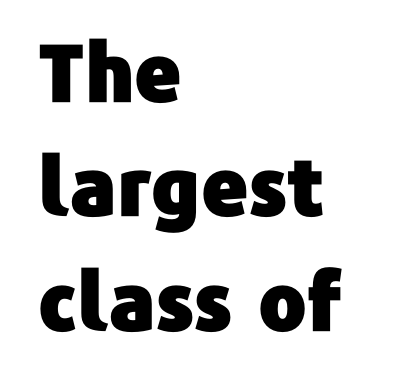
The axis of the letterforms is exactly vertical. Teacher's note: observe the even left margin — that is flush-left alignment. Nobody drew a line under any word here. Spacing verdict: proportional, widths tailored to each character. Horizontal bands of white between lines are of average thickness.
